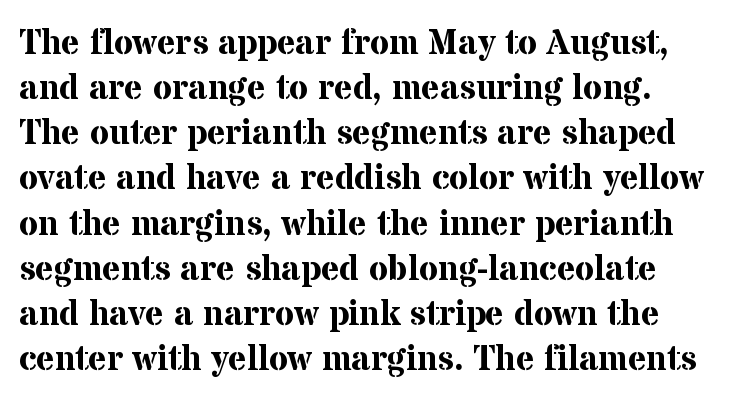
{"serif": "yes", "italic": "no", "bold": "yes", "weight": "bold", "width": "normal", "stroke_contrast": "medium", "x_height": "medium", "monospaced": "no", "underline": "no", "line_spacing": "normal", "line_spacing_ratio": 1.29, "letter_spacing": "normal", "letter_spacing_em": 0.0, "glyph_px": 35}
